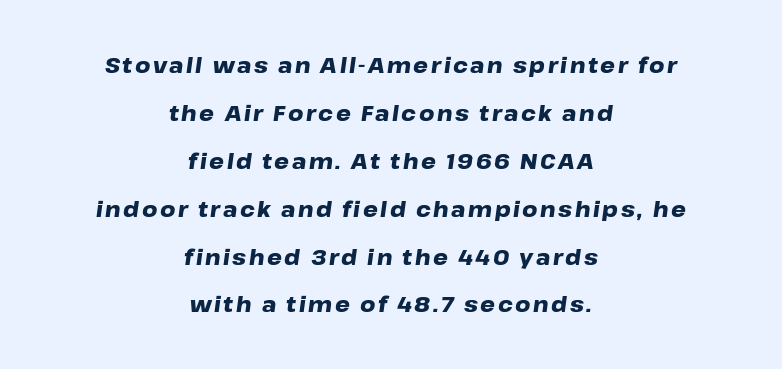
{"italic": "yes", "lean": "right", "slant_degrees": 8, "bold": "yes", "underline": "no", "align": "center", "line_spacing": "loose", "line_spacing_ratio": 2.28, "glyph_px": 21}
